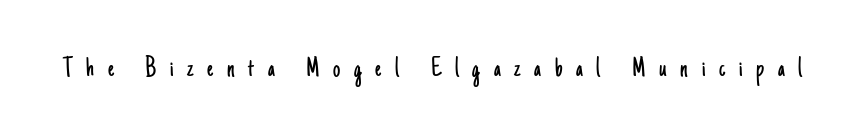
{"serif": "no", "italic": "no", "bold": "no", "weight": "light", "width": "condensed", "stroke_contrast": "low", "x_height": "small", "monospaced": "no", "underline": "no", "letter_spacing": "wide", "letter_spacing_em": 0.47, "glyph_px": 29}
